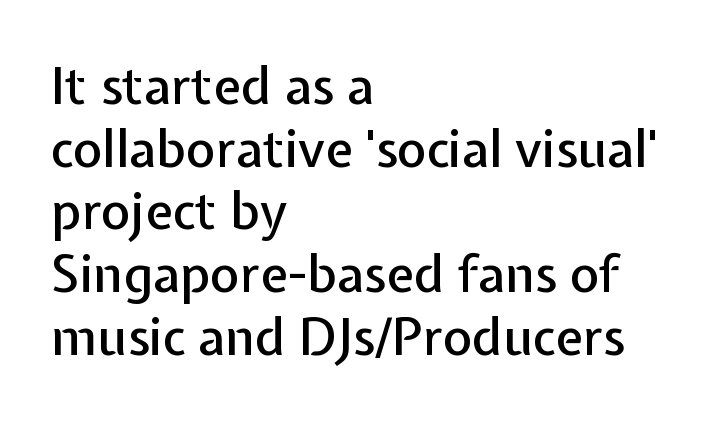
The image shows 51 px sans-serif type, upright; set left-aligned, line spacing 1.23x, normal letter spacing, not underlined; low stroke contrast and a medium x-height.
